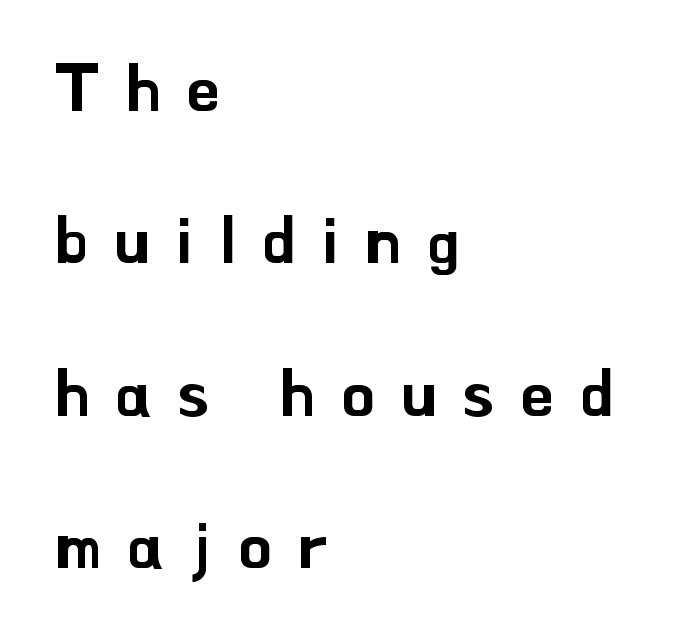
The image shows 66 px sans-serif type, upright; set left-aligned, loose line spacing (2.31x), unusually wide letter spacing (+0.41 em), not underlined; low stroke contrast and a small x-height.
